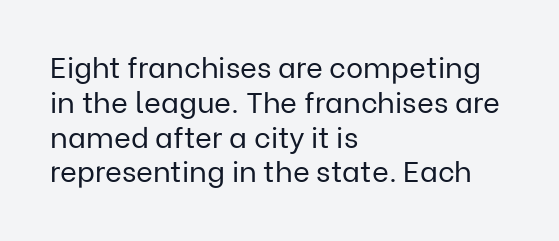
Q: Is the text bold? A: No.
Q: Is the text italic (slanted)? A: No, it is upright.
Q: Is the typeface a serif or a sans-serif typeface? A: Sans-serif.
Q: Is the text underlined? A: No.
Q: How is the paragraph aligned? A: Left-aligned.
Q: Is the spacing between letters normal or unusually wide? A: Normal.
Q: Width (condensed, normal, or wide)? A: Normal.
Q: Stroke contrast? A: Low.
Q: x-height? A: Medium.
Q: Monospaced? A: No.
